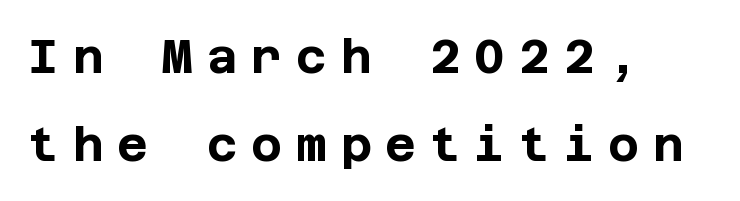
The letters are bold, with thick, heavy strokes. Underline: absent. Font category for this specimen: sans-serif. Is the letter spacing exaggerated? Yes — the characters are pushed far apart. Typeset ragged right — the left edge is the straight one. It's the straight-up-and-down kind of type.
